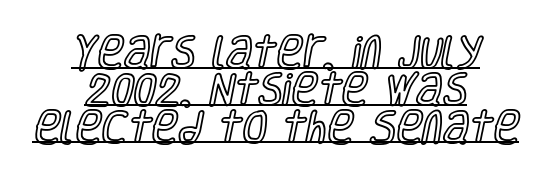
Default kerning and tracking; the words read as compact shapes. A baseline rule has been typeset under these characters. Summary of vertical rhythm: compact, with narrow interline spacing.
